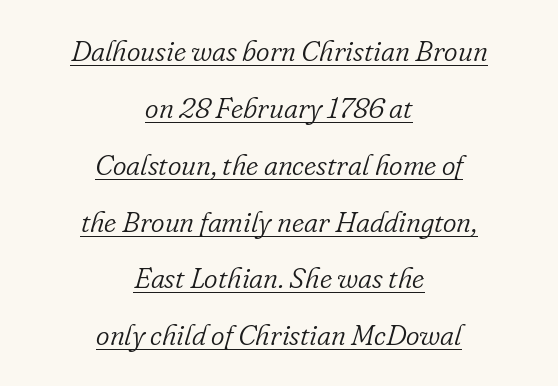
The image shows 29 px light serif type, italic (leaning right); set centered, loose line spacing (1.96x), normal letter spacing, underlined; low stroke contrast and a small x-height.
